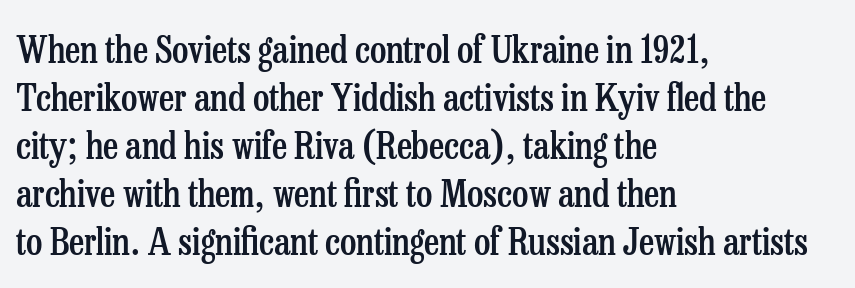
The image shows 37 px semibold, condensed serif type, upright; set left-aligned, normal line spacing (1.3x), normal letter spacing, not underlined; low stroke contrast and a medium x-height.
